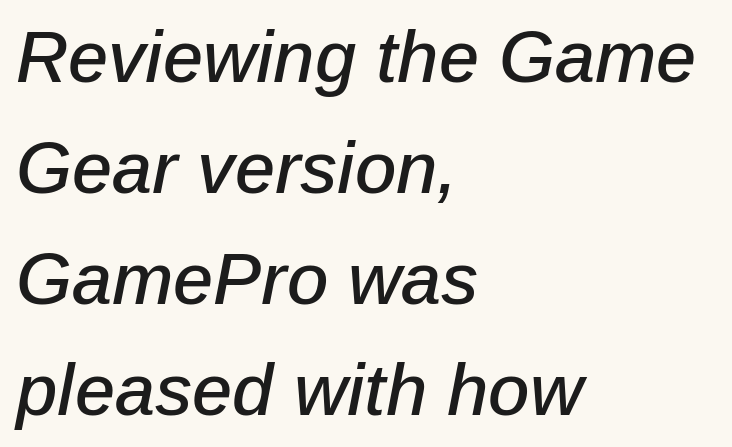
The setting favours the left margin, as ordinary paragraphs usually do. Every character sits at an angle, as italics do. Compared with typical body copy, the letter spacing here is the same. These lines are rendered in a variable-pitch font. This sample keeps an unexceptional amount of space between lines.
